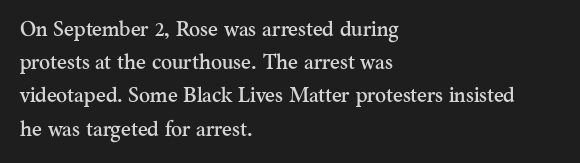
{"italic": "no", "underline": "no", "align": "left", "line_spacing": "normal", "line_spacing_ratio": 1.58, "letter_spacing": "normal", "letter_spacing_em": 0.0, "glyph_px": 21}
